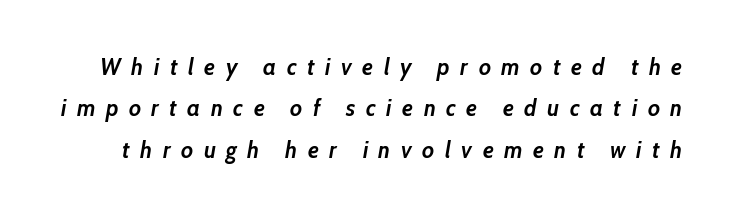
Q: Is the text bold? A: Yes.
Q: Is the text italic (slanted)? A: Yes, it leans right by about 10 degrees.
Q: Is the text underlined? A: No.
Q: Is the spacing between letters normal or unusually wide? A: Unusually wide.
